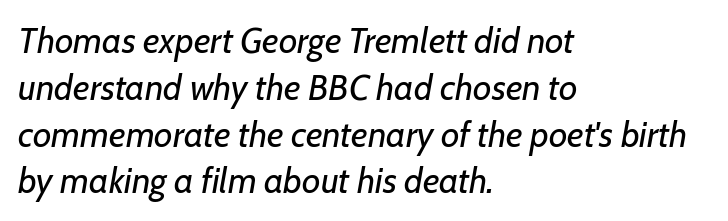
Q: Is the text bold? A: No.
Q: Is the text italic (slanted)? A: Yes, it leans right by about 7 degrees.
Q: Is the text underlined? A: No.
Q: How is the paragraph aligned? A: Left-aligned.
Q: Is the spacing between letters normal or unusually wide? A: Normal.
Q: Is the spacing between lines tight, normal or loose? A: Normal.
Q: Width (condensed, normal, or wide)? A: Normal.
Q: Stroke contrast? A: Low.
Q: x-height? A: Medium.
Q: Monospaced? A: No.
